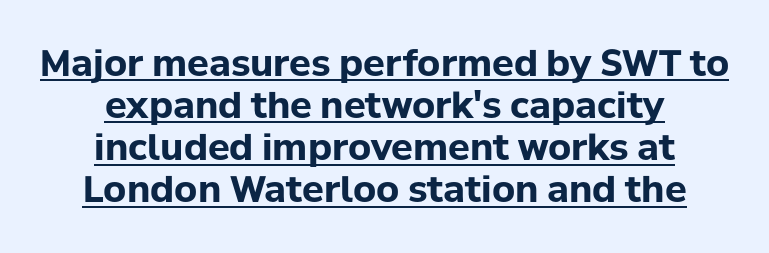
Q: Is the text bold? A: Yes.
Q: Is the text italic (slanted)? A: No, it is upright.
Q: Is the typeface a serif or a sans-serif typeface? A: Sans-serif.
Q: Is the text underlined? A: Yes.
Q: How is the paragraph aligned? A: Centered.
Q: Is the spacing between letters normal or unusually wide? A: Normal.
Q: Width (condensed, normal, or wide)? A: Normal.
Q: Stroke contrast? A: Low.
Q: x-height? A: Medium.
Q: Monospaced? A: No.
